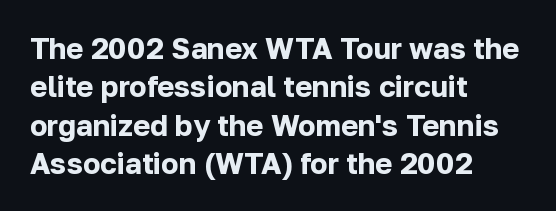
Q: Is the text bold? A: Yes.
Q: Is the text italic (slanted)? A: No, it is upright.
Q: Is the typeface a serif or a sans-serif typeface? A: Sans-serif.
Q: Is the text underlined? A: No.
Q: How is the paragraph aligned? A: Left-aligned.
Q: Is the spacing between letters normal or unusually wide? A: Normal.
Q: Is the spacing between lines tight, normal or loose? A: Normal.
Q: Width (condensed, normal, or wide)? A: Normal.
Q: Stroke contrast? A: Low.
Q: x-height? A: Medium.
Q: Monospaced? A: No.
